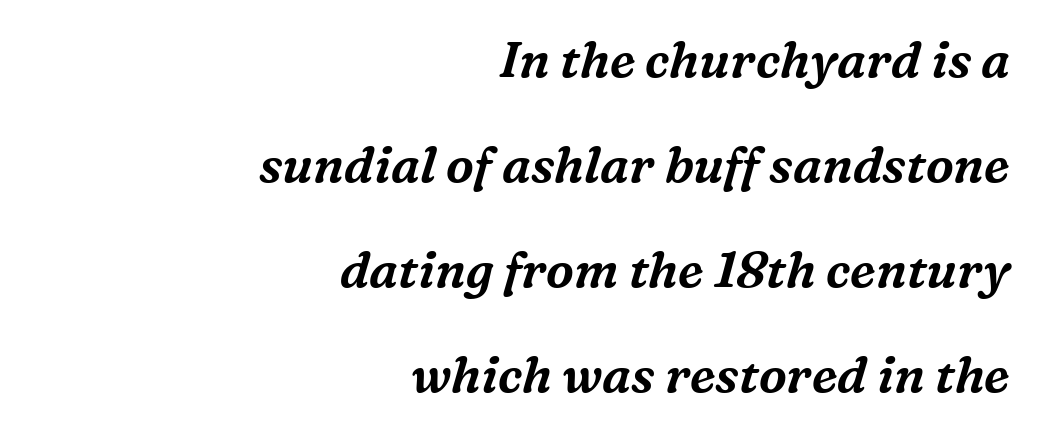
{"serif": "yes", "italic": "yes", "lean": "right", "slant_degrees": 16, "width": "normal", "stroke_contrast": "medium", "x_height": "medium", "monospaced": "no", "underline": "no", "align": "right", "line_spacing": "loose", "line_spacing_ratio": 2.1, "letter_spacing": "normal", "letter_spacing_em": 0.0, "glyph_px": 50}
